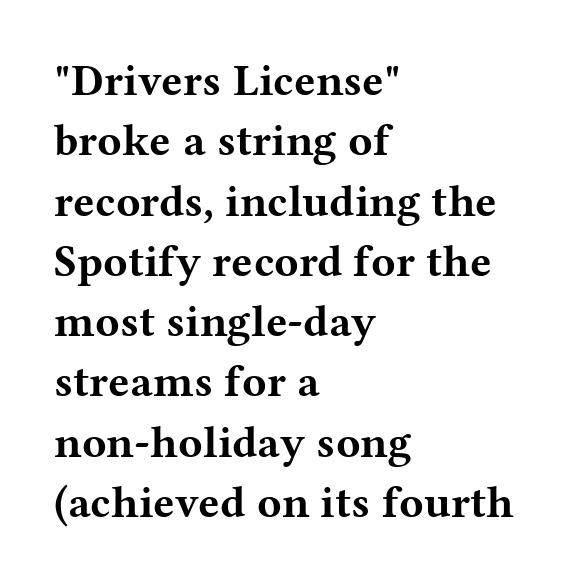
{"serif": "yes", "italic": "no", "bold": "yes", "weight": "bold", "width": "wide", "stroke_contrast": "medium", "x_height": "medium", "monospaced": "no", "underline": "no", "align": "left", "line_spacing": "normal", "line_spacing_ratio": 1.34, "letter_spacing": "normal", "letter_spacing_em": 0.0, "glyph_px": 45}
